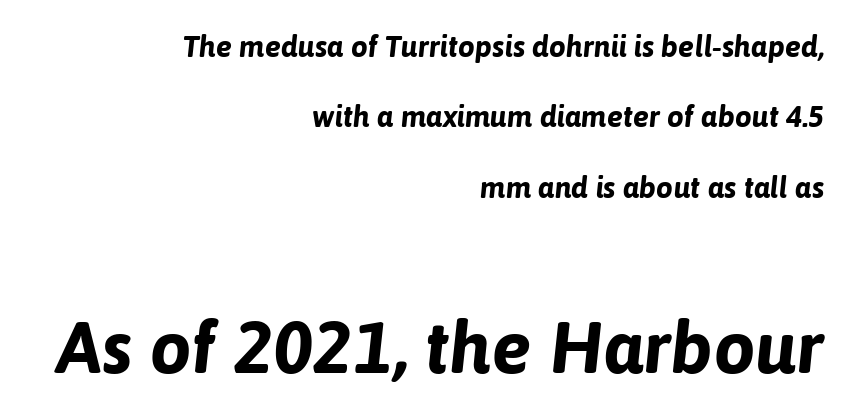
The characters look thick and weighty, a clear bold. Between one letter and the next there's only the usual sliver of space. Anything drawn beneath the words? Only blank space. Loosely led — the rows are spread out. The rendering uses natural spacing where letterforms have individual widths.
